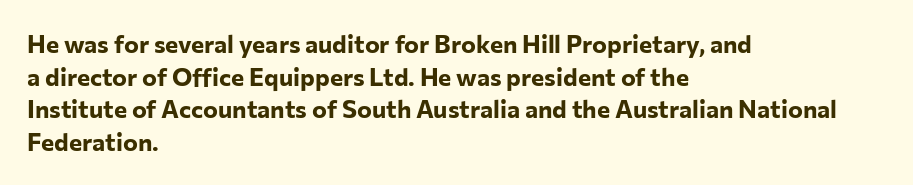
{"italic": "no", "bold": "yes", "underline": "no", "align": "left", "line_spacing": "normal", "line_spacing_ratio": 1.31, "letter_spacing": "normal", "letter_spacing_em": 0.0, "glyph_px": 25}
